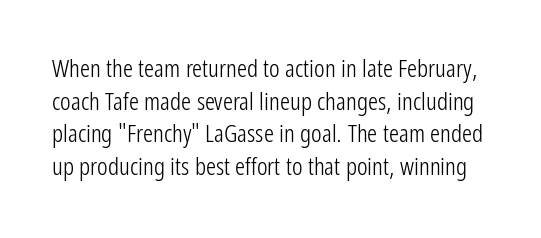
The image shows 25 px text type, upright; set normal line spacing (1.31x), normal letter spacing, not underlined.
